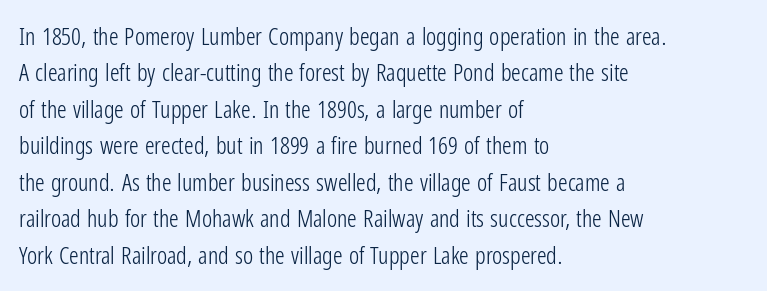
Q: Is the text bold? A: No.
Q: Is the text italic (slanted)? A: No, it is upright.
Q: Is the text underlined? A: No.
Q: How is the paragraph aligned? A: Left-aligned.
Q: Is the spacing between letters normal or unusually wide? A: Normal.
Q: Is the spacing between lines tight, normal or loose? A: Normal.
